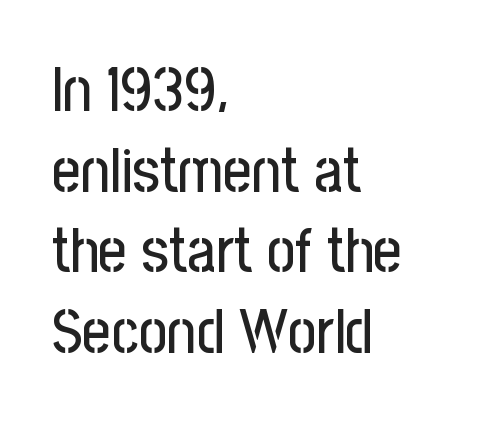
Q: Is the text italic (slanted)? A: No, it is upright.
Q: Is the typeface a serif or a sans-serif typeface? A: Sans-serif.
Q: Is the text underlined? A: No.
Q: How is the paragraph aligned? A: Left-aligned.
Q: Is the spacing between letters normal or unusually wide? A: Normal.
Q: Is the spacing between lines tight, normal or loose? A: Normal.
Q: Width (condensed, normal, or wide)? A: Condensed.
Q: Stroke contrast? A: Low.
Q: x-height? A: Medium.
Q: Monospaced? A: No.
